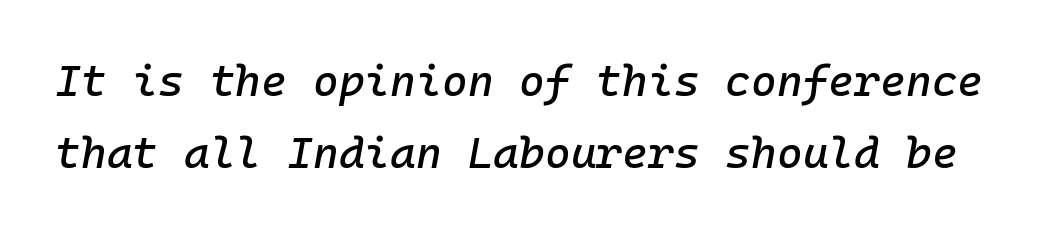
Inter-character spacing is left at the font's built-in metrics. In terms of posture, this sample is oblique. Is there much room between lines? A standard amount, neither cramped nor airy. Quick note: underline off.
